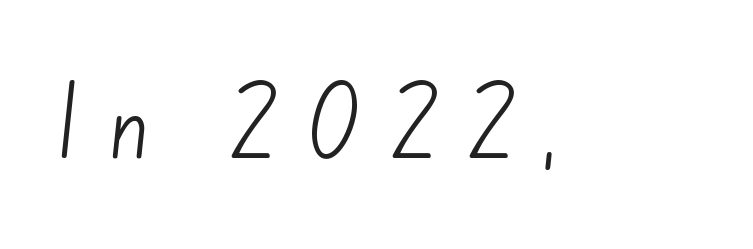
The image shows 78 px light sans-serif type; set unusually wide letter spacing (+0.37 em), not underlined; low stroke contrast and a small x-height.
